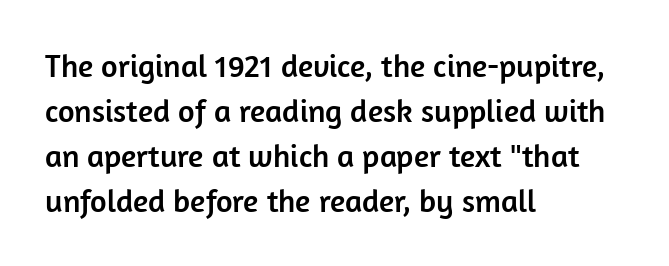
Q: Is the text italic (slanted)? A: No, it is upright.
Q: Is the typeface a serif or a sans-serif typeface? A: Sans-serif.
Q: Is the text underlined? A: No.
Q: How is the paragraph aligned? A: Left-aligned.
Q: Is the spacing between letters normal or unusually wide? A: Normal.
Q: Is the spacing between lines tight, normal or loose? A: Normal.
Q: Width (condensed, normal, or wide)? A: Normal.
Q: Stroke contrast? A: Low.
Q: x-height? A: Medium.
Q: Monospaced? A: No.
